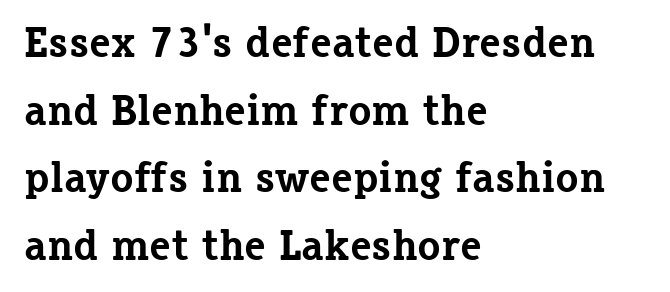
The typography opts for an upright posture over an oblique one. Letter spacing: default. The sample has been set heavy, in full bold. Here the designer chose a conventional face with non-uniform glyph widths. This sample is left-justified, so line endings fall wherever the words run out.
